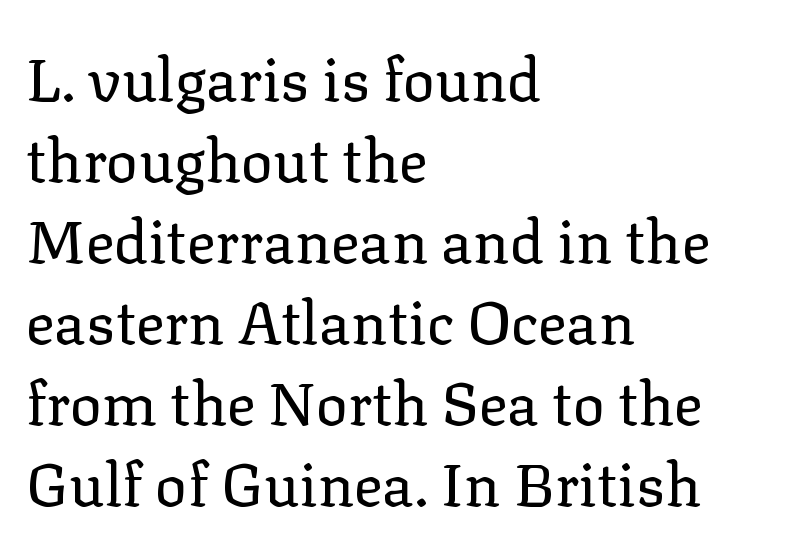
The image shows 60 px regular-weight serif type, upright; set left-aligned, normal line spacing (1.35x), normal letter spacing, not underlined; low stroke contrast and a medium x-height.
